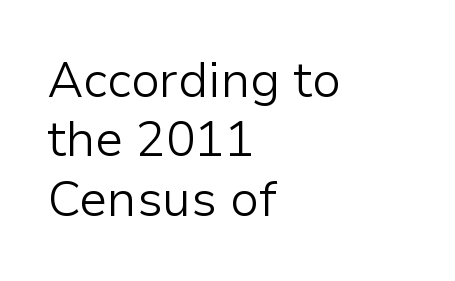
{"serif": "no", "italic": "no", "bold": "no", "weight": "light", "width": "normal", "stroke_contrast": "low", "x_height": "medium", "monospaced": "no", "underline": "no", "align": "left", "line_spacing_ratio": 1.21, "letter_spacing": "normal", "letter_spacing_em": 0.0, "glyph_px": 49}
